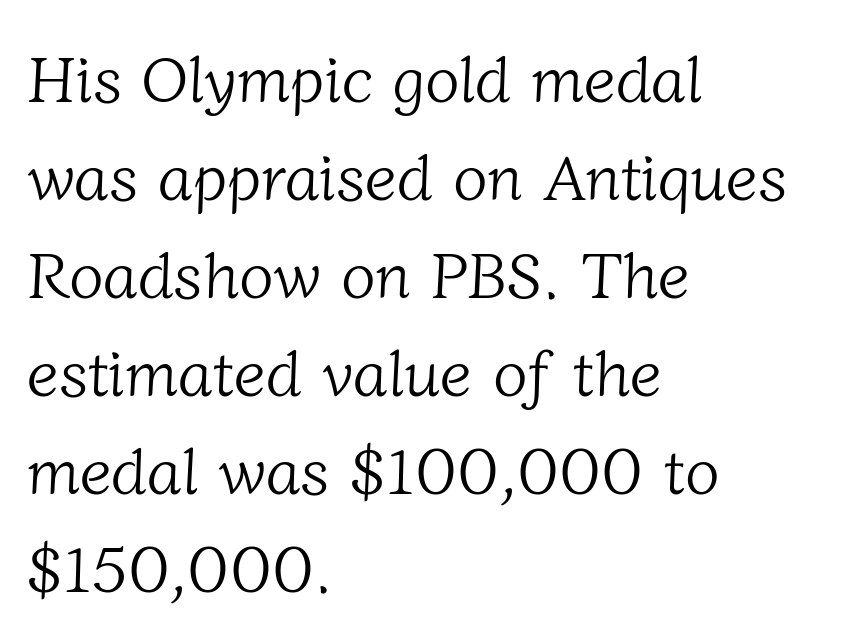
Q: Is the text bold? A: No.
Q: Is the typeface a serif or a sans-serif typeface? A: Serif.
Q: Is the text underlined? A: No.
Q: How is the paragraph aligned? A: Left-aligned.
Q: Is the spacing between letters normal or unusually wide? A: Normal.
Q: Is the spacing between lines tight, normal or loose? A: Normal.
Q: Width (condensed, normal, or wide)? A: Normal.
Q: Stroke contrast? A: Low.
Q: x-height? A: Medium.
Q: Monospaced? A: No.
